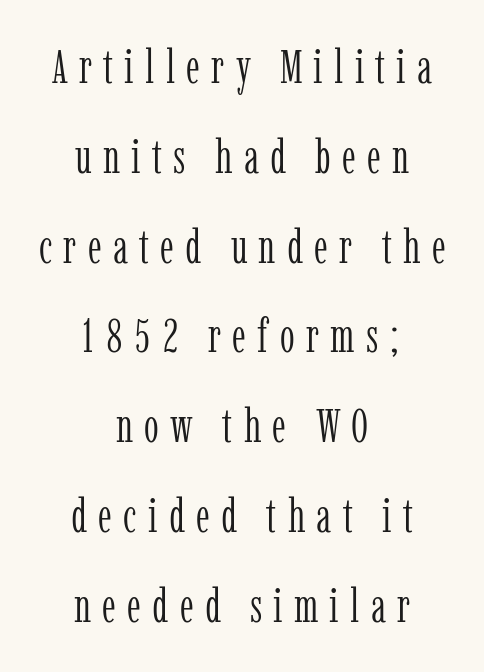
The face looks like a standard text weight, possibly lighter. Airy leading. The letters stand straight up with perfectly vertical stems. The passage shown is typed in a proportional face where columns would drift. The passage shown has open, widely tracked lettering throughout.
